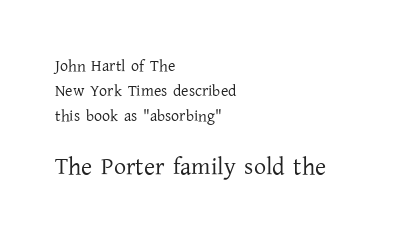
{"italic": "no", "bold": "no", "underline": "no", "align": "left", "line_spacing": "normal", "line_spacing_ratio": 1.57, "letter_spacing": "normal", "letter_spacing_em": 0.0, "larger_block": "second", "size_ratio": 1.5, "glyph_px": 24}
